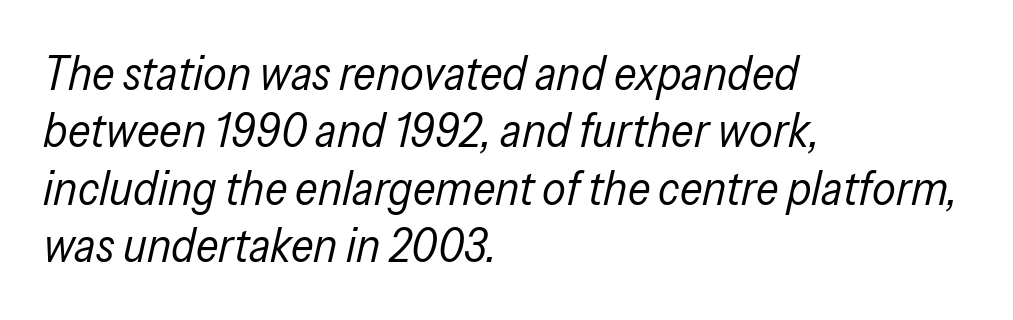
Words float on clear page, feet unadorned. In CSS terms this would be text-align: left. Here the glyphs are tracked normally, forming tight word shapes. An italicized treatment has been applied to the whole sample.
